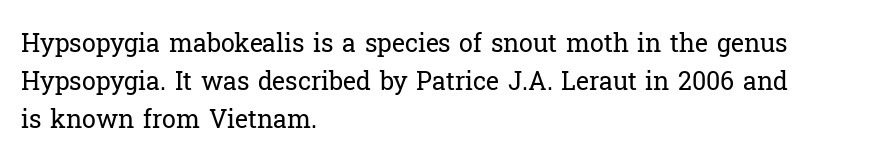
The glyphs are unaccompanied by any horizontal stroke below them. Posture: vertical. These lines keep a tight, regular rhythm from letter to letter. Interline gaps are of average width in this sample. The paragraph shown leans on its left margin.
